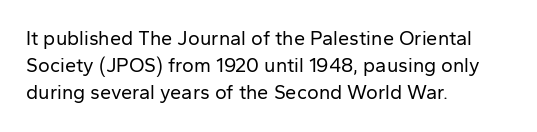
{"italic": "no", "bold": "no", "underline": "no", "align": "left", "line_spacing": "normal", "line_spacing_ratio": 1.36, "letter_spacing": "normal", "letter_spacing_em": 0.0, "glyph_px": 20}
